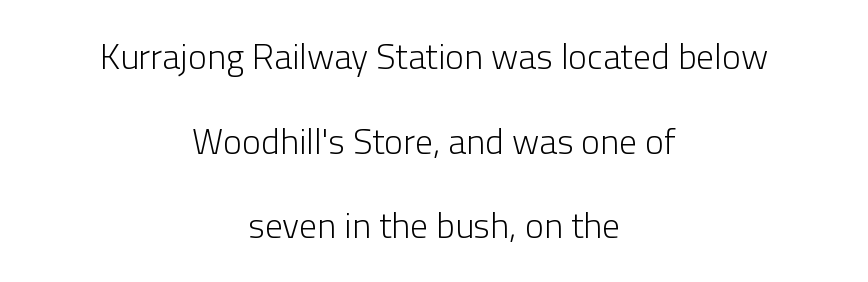
The image shows 36 px light sans-serif type, upright; set centered, loose line spacing (2.35x), normal letter spacing, not underlined; low stroke contrast and a medium x-height.
